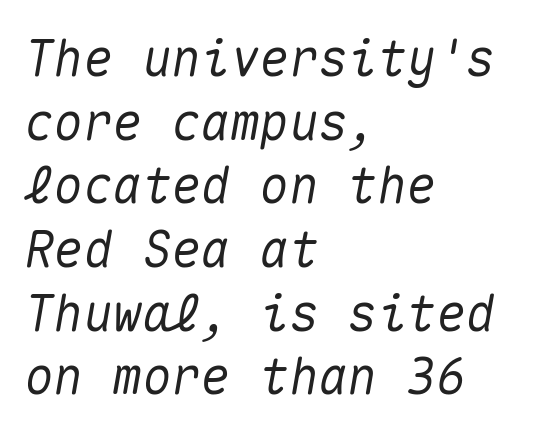
The image shows 49 px text type, italic (leaning right), monospaced; set left-aligned, normal line spacing (1.3x), normal letter spacing, not underlined; medium stroke contrast and a medium x-height.
